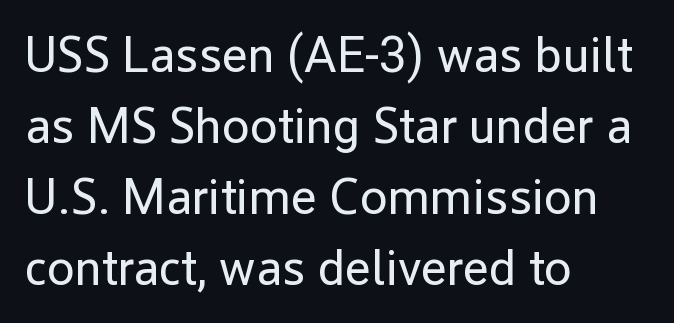
The image shows 50 px regular-weight sans-serif type, upright; set left-aligned, normal line spacing (1.42x), normal letter spacing, not underlined; low stroke contrast and a medium x-height.
